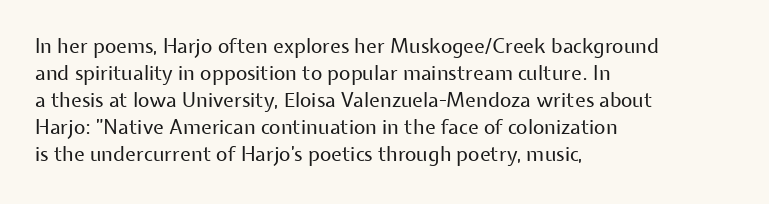
This sample uses an upright cut, with every glyph sitting square on the baseline. Reading down the column, the eye jumps a familiar distance to each next line. The horizontal fit of the characters is conventional and even. This is not heavy type; no bold has been used.
